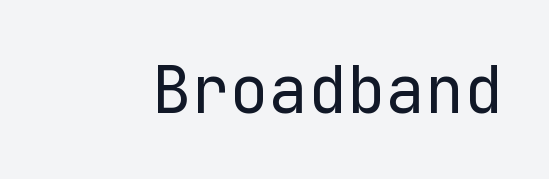
{"serif": "no", "italic": "no", "bold": "no", "weight": "regular", "width": "normal", "stroke_contrast": "low", "x_height": "medium", "monospaced": "yes", "underline": "no", "letter_spacing": "normal", "letter_spacing_em": 0.0, "glyph_px": 65}
